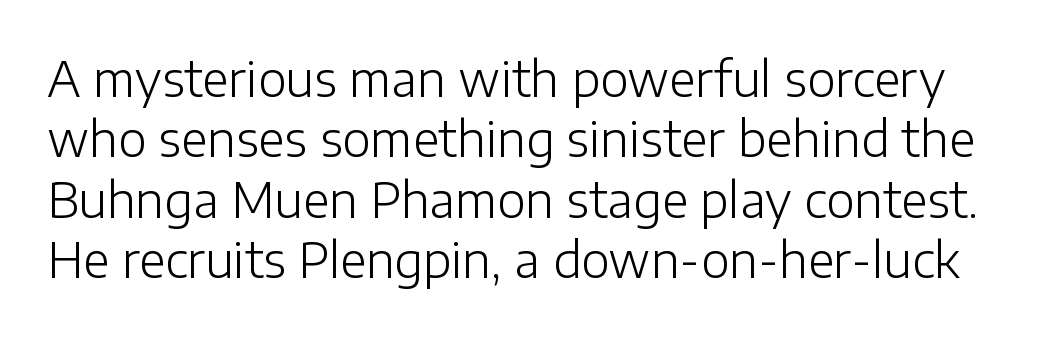
{"serif": "no", "italic": "no", "bold": "no", "weight": "light", "width": "normal", "stroke_contrast": "low", "x_height": "medium", "monospaced": "no", "underline": "no", "line_spacing": "normal", "line_spacing_ratio": 1.26, "letter_spacing": "normal", "letter_spacing_em": 0.0, "glyph_px": 48}
